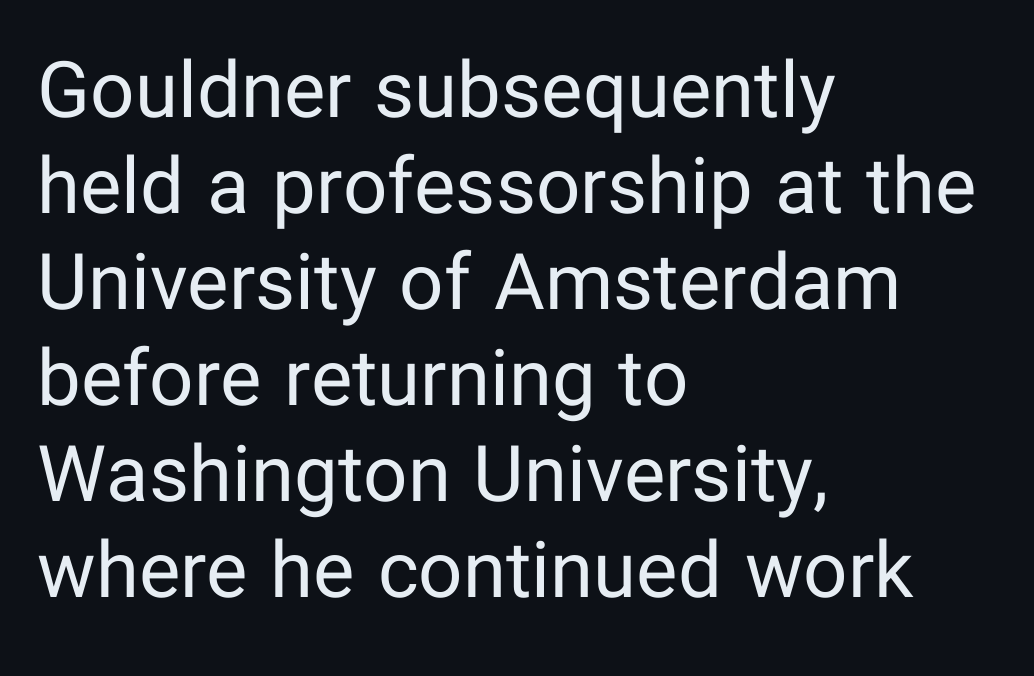
Q: Is the text bold? A: No.
Q: Is the text italic (slanted)? A: No, it is upright.
Q: Is the typeface a serif or a sans-serif typeface? A: Sans-serif.
Q: Is the text underlined? A: No.
Q: How is the paragraph aligned? A: Left-aligned.
Q: Is the spacing between letters normal or unusually wide? A: Normal.
Q: Width (condensed, normal, or wide)? A: Normal.
Q: Stroke contrast? A: Low.
Q: x-height? A: Medium.
Q: Monospaced? A: No.
